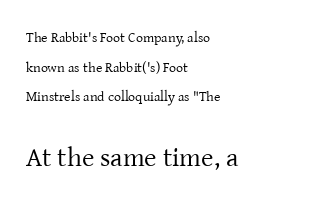
The image shows 27 px text type, upright; set left-aligned, loose line spacing (2.11x), normal letter spacing, not underlined; the second (bottom) block is 1.93x larger.
